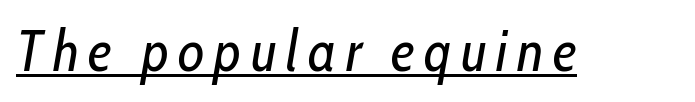
The image shows 57 px regular-weight, condensed type, italic (leaning right); set underlined; low stroke contrast and a medium x-height.
